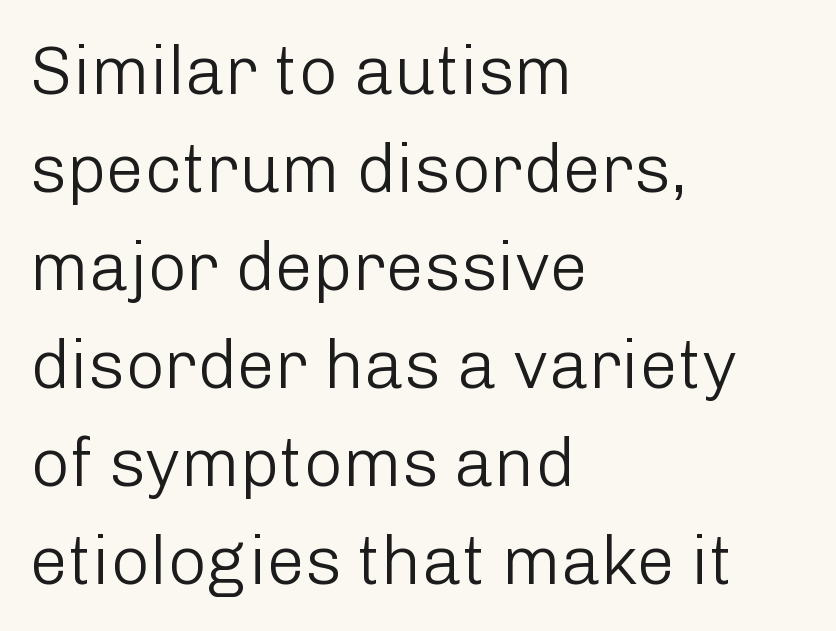
Leading: standard. Teacher's note: observe the even left margin — that is flush-left alignment. These lines are composed in type without serifs. Think of a printed novel: that variable character pitch is what you see here. Lines of text with bare space underneath. This sample uses plain, unmodified letter spacing.
